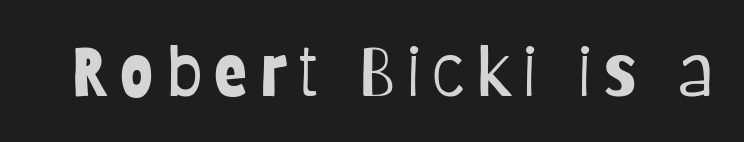
The face used here is proportionally spaced, like ordinary book or web type. The face looks like a standard text weight, possibly lighter. Are there feet on the stems? There aren't — it's a sans. Does the lettering tilt? It doesn't — this is upright. Check the space under the baseline: it is left empty.
